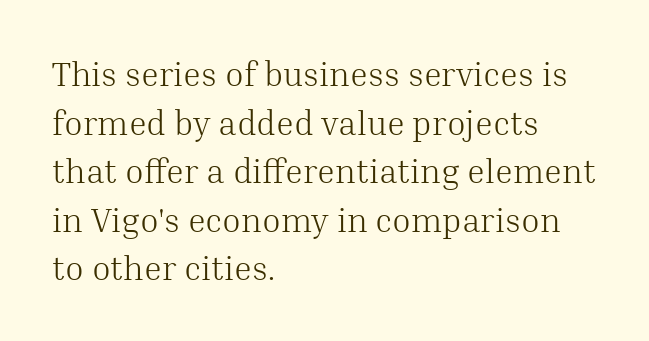
Q: Is the text bold? A: No.
Q: Is the text italic (slanted)? A: No, it is upright.
Q: Is the typeface a serif or a sans-serif typeface? A: Serif.
Q: Is the text underlined? A: No.
Q: How is the paragraph aligned? A: Left-aligned.
Q: Is the spacing between letters normal or unusually wide? A: Normal.
Q: Is the spacing between lines tight, normal or loose? A: Normal.
Q: Width (condensed, normal, or wide)? A: Normal.
Q: Stroke contrast? A: Medium.
Q: x-height? A: Medium.
Q: Monospaced? A: No.
